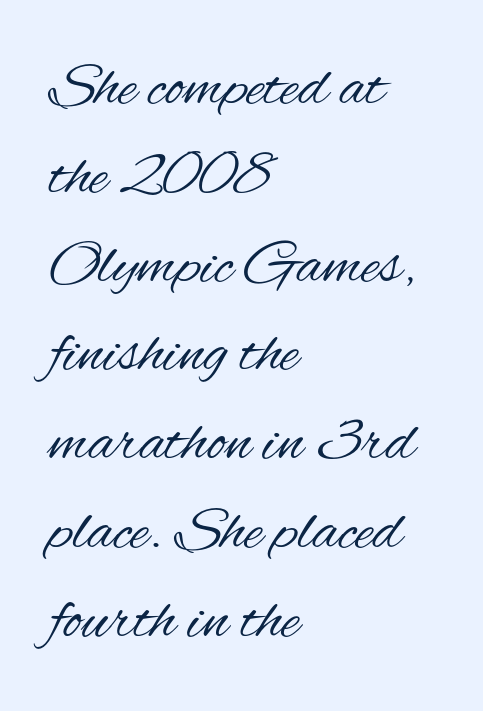
Do the characters align in a grid? No, the font is proportional. Notice how the passage keeps a crisp vertical edge on the left only. This block has exactly the height ordinary leading produces. This is sans-serif lettering, the kind often seen on screens and signage. Look at the tracking — it's just the regular setting, nothing added.
